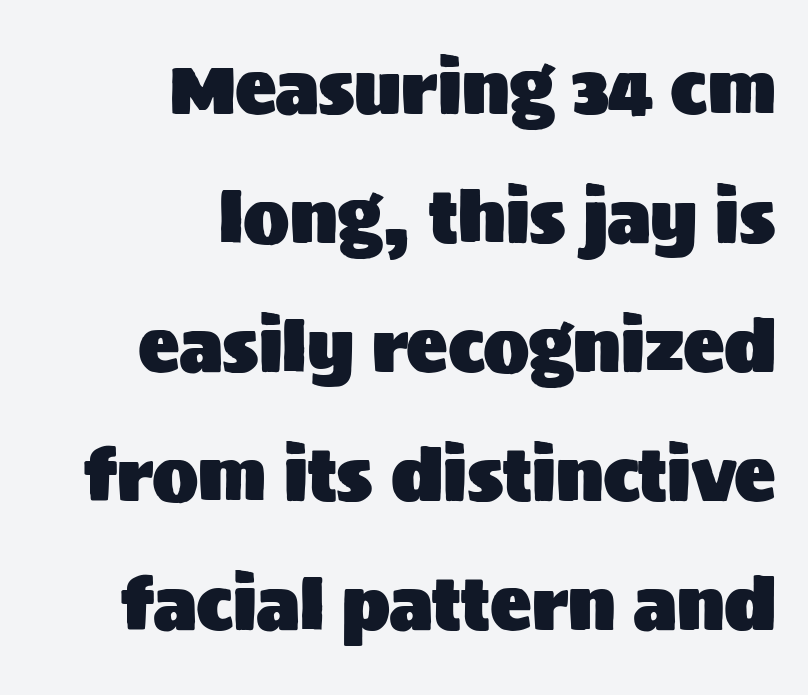
The image shows 69 px sans-serif type, upright; set right-aligned, line spacing 1.87x, normal letter spacing, not underlined; medium stroke contrast and a large x-height.
